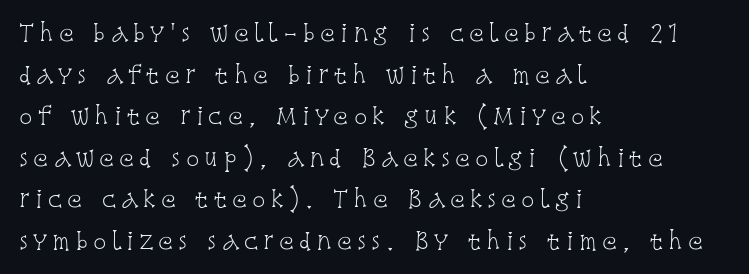
{"italic": "no", "bold": "no", "underline": "no", "align": "left", "line_spacing_ratio": 1.89, "letter_spacing": "wide", "letter_spacing_em": 0.24, "glyph_px": 22}
